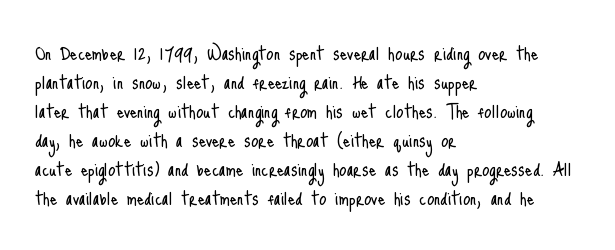
Q: Is the text bold? A: No.
Q: Is the text italic (slanted)? A: No, it is upright.
Q: Is the text underlined? A: No.
Q: How is the paragraph aligned? A: Left-aligned.
Q: Is the spacing between letters normal or unusually wide? A: Normal.
Q: Is the spacing between lines tight, normal or loose? A: Normal.
